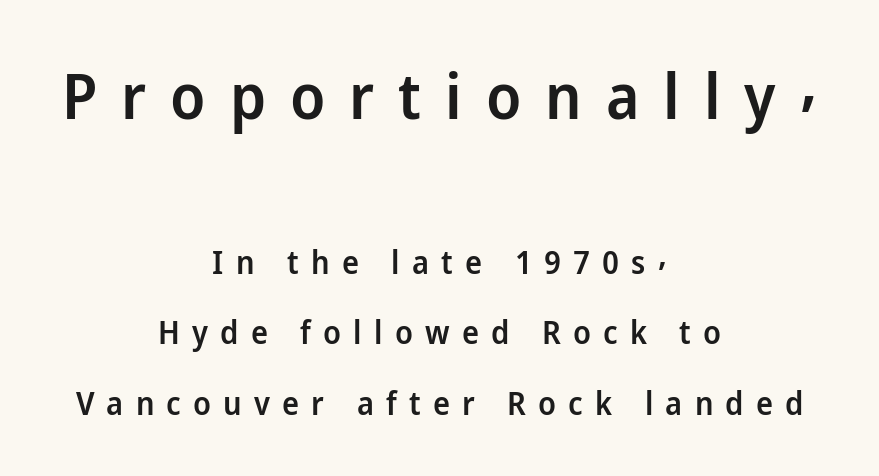
Q: Is the text bold? A: Semi-bold.
Q: Is the text italic (slanted)? A: No, it is upright.
Q: Is the typeface a serif or a sans-serif typeface? A: Sans-serif.
Q: Is the text underlined? A: No.
Q: How is the paragraph aligned? A: Centered.
Q: Is the spacing between letters normal or unusually wide? A: Unusually wide.
Q: Is the spacing between lines tight, normal or loose? A: Loose.
Q: Which block of text is set in a larger size, the first (top) or the second (bottom)? A: The first (top) one.
Q: Width (condensed, normal, or wide)? A: Normal.
Q: Stroke contrast? A: Low.
Q: x-height? A: Medium.
Q: Monospaced? A: No.
